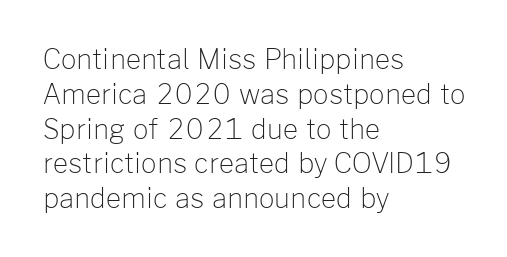
The image shows 27 px text type, upright; set left-aligned, normal line spacing (1.29x), normal letter spacing, not underlined.
